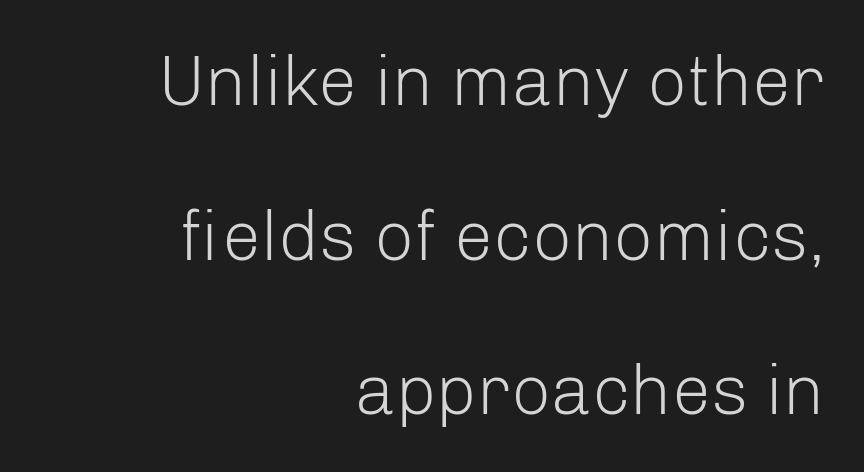
The image shows 70 px light sans-serif type, upright; set right-aligned, loose line spacing (2.21x), normal letter spacing, not underlined; low stroke contrast and a medium x-height.
